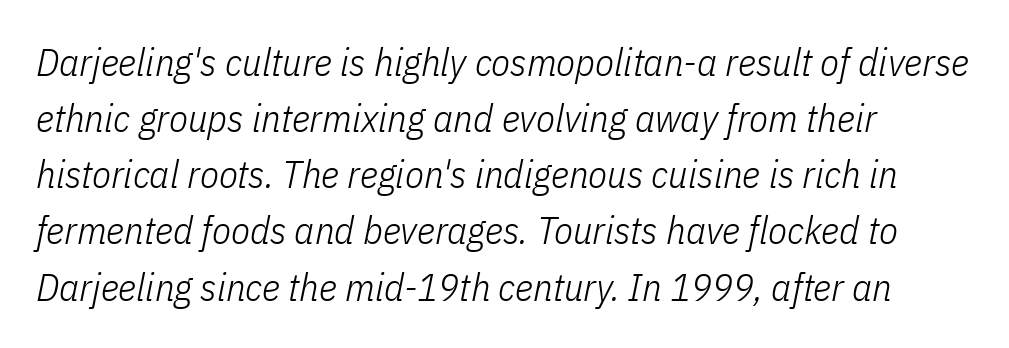
Designer's note — italics engaged. Ink coverage per letter is moderate at most. A normal amount of white space separates one row of letters from the next. Spacing between characters is what you'd get straight out of the box. Reading down the block, your eye returns to a fixed left position each line.
